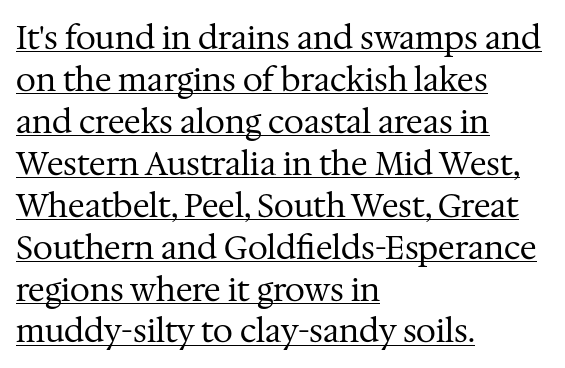
Regular leading. This is serif lettering, the kind often seen in printed books. Tall strokes in this sample are plumb rather than angled. The passage shown is not bold in any degree. Each line starts at the same left margin while the right side varies. There is no visible air inserted between adjacent glyphs.
